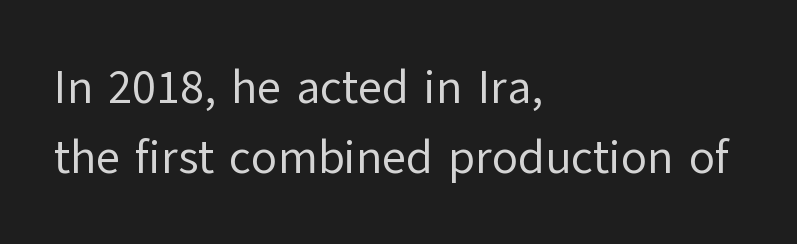
Examine the stroke ends and you'll find no serifs. The gap between lines stays unmarked. The font is comparable to plain body text, perhaps lighter. Varying glyph widths throughout — classic text-font behaviour. Left-aligned paragraph, ragged on the right.
